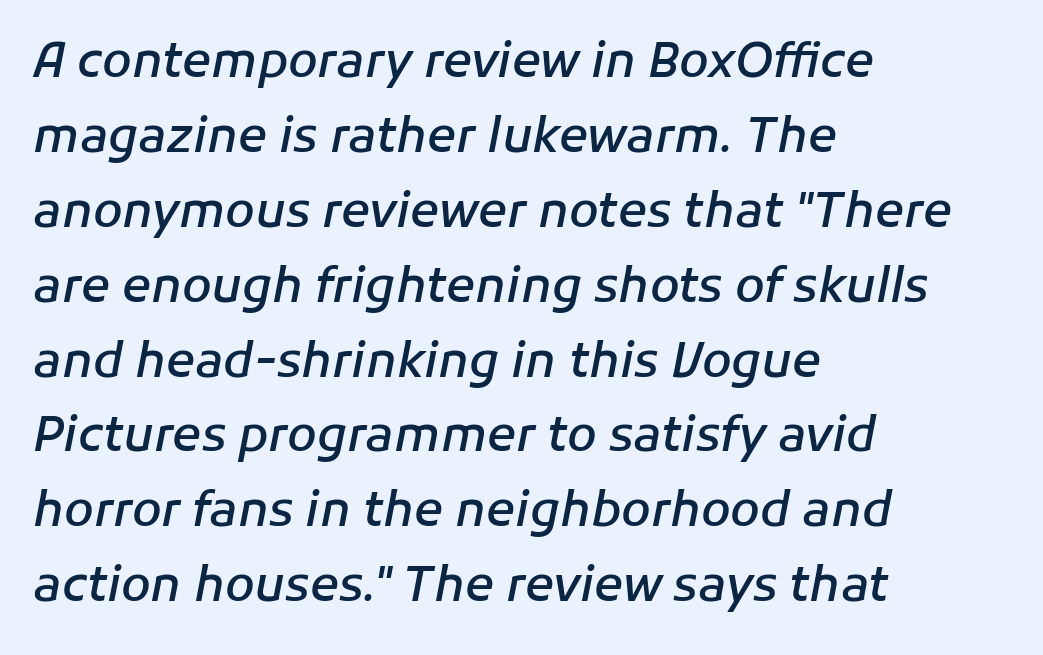
{"italic": "yes", "lean": "right", "slant_degrees": 11, "bold": "semi", "weight": "semibold", "width": "normal", "stroke_contrast": "low", "x_height": "medium", "monospaced": "no", "underline": "no", "align": "left", "line_spacing": "normal", "line_spacing_ratio": 1.56, "letter_spacing": "normal", "letter_spacing_em": 0.0, "glyph_px": 48}
